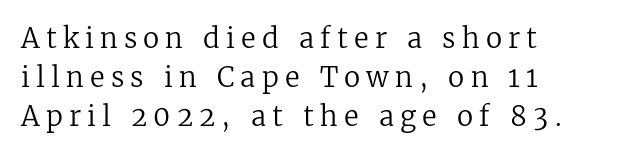
Q: Is the text bold? A: No.
Q: Is the text italic (slanted)? A: No, it is upright.
Q: Is the text underlined? A: No.
Q: How is the paragraph aligned? A: Left-aligned.
Q: Is the spacing between letters normal or unusually wide? A: Unusually wide.
Q: Is the spacing between lines tight, normal or loose? A: Normal.
